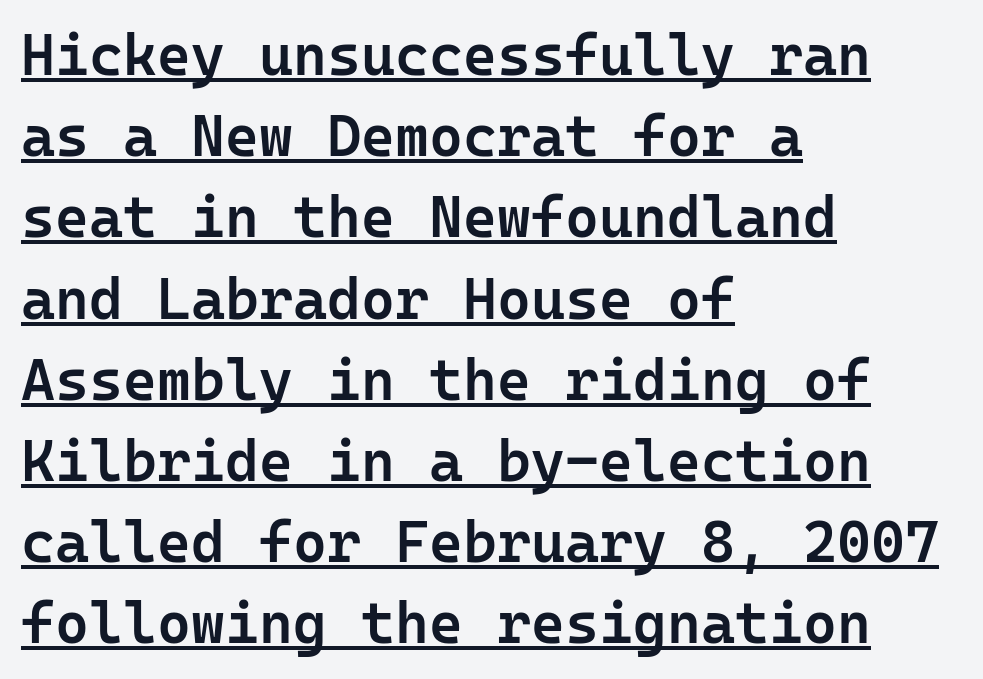
Looks like terminal output: every glyph gets an equal slot. Letterform terminals end flat and unadorned throughout the passage. Underlining? Definitely there. The font's upright variant was chosen for this text.
